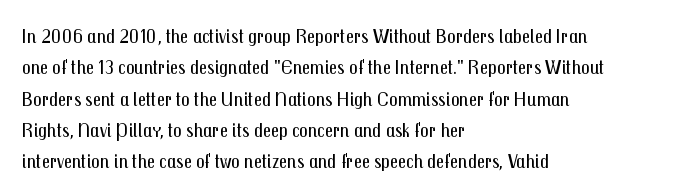
{"italic": "no", "bold": "no", "underline": "no", "align": "left", "line_spacing": "normal", "line_spacing_ratio": 1.49, "letter_spacing": "normal", "letter_spacing_em": 0.0, "glyph_px": 21}
